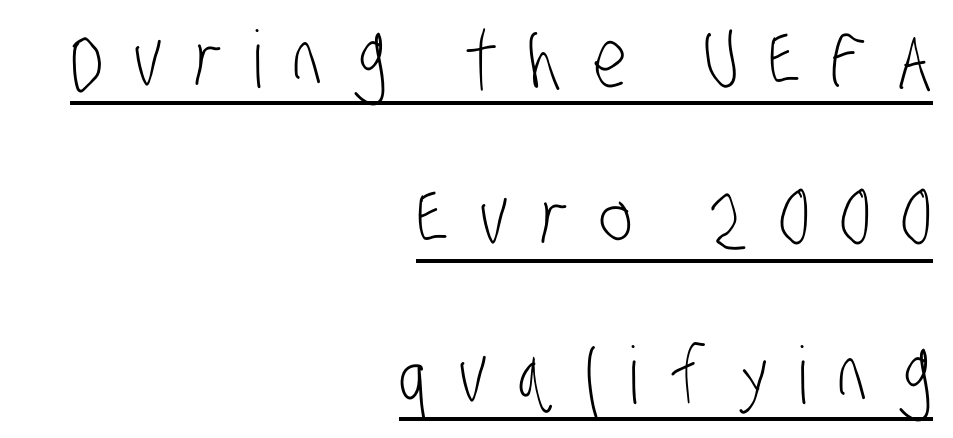
Looks like someone drew a line under every word here. This rendering widens character spacing well past its baseline value. Weight: not bold — regular or lighter. Line ends are locked; line starts wander. To sum up the face: it is a sans, with no serifs.
